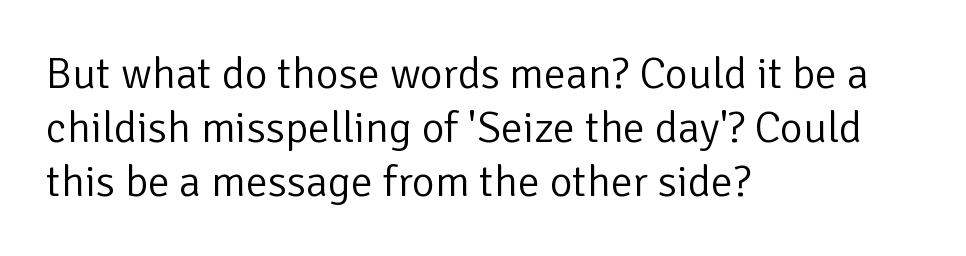
The image shows 44 px light sans-serif type, upright; set left-aligned, line spacing 1.23x, normal letter spacing, not underlined; low stroke contrast and a medium x-height.
